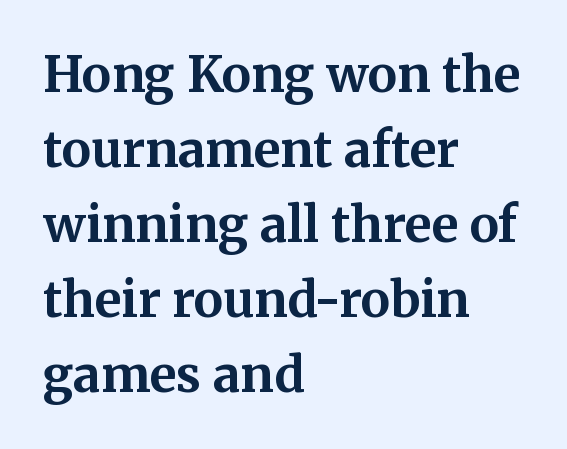
The image shows 49 px bold serif type, upright; set left-aligned, normal line spacing (1.53x), normal letter spacing, not underlined; medium stroke contrast and a medium x-height.
